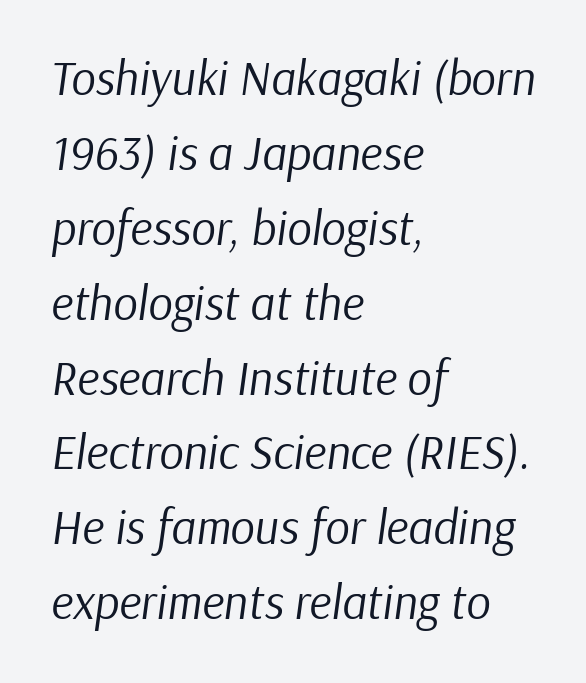
{"italic": "yes", "lean": "right", "slant_degrees": 9, "bold": "no", "weight": "regular", "width": "normal", "stroke_contrast": "low", "x_height": "medium", "monospaced": "no", "underline": "no", "align": "left", "line_spacing": "normal", "line_spacing_ratio": 1.56, "letter_spacing": "normal", "letter_spacing_em": 0.0, "glyph_px": 48}
